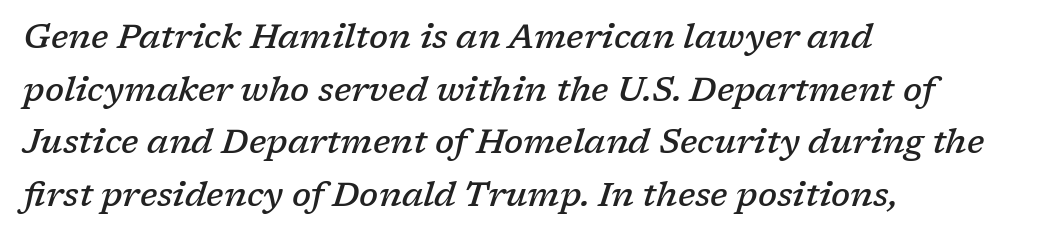
Q: Is the text bold? A: Semi-bold.
Q: Is the text italic (slanted)? A: Yes, it leans right by about 17 degrees.
Q: Is the typeface a serif or a sans-serif typeface? A: Serif.
Q: Is the text underlined? A: No.
Q: How is the paragraph aligned? A: Left-aligned.
Q: Is the spacing between letters normal or unusually wide? A: Normal.
Q: Is the spacing between lines tight, normal or loose? A: Normal.
Q: Width (condensed, normal, or wide)? A: Normal.
Q: Stroke contrast? A: Low.
Q: x-height? A: Medium.
Q: Monospaced? A: No.
